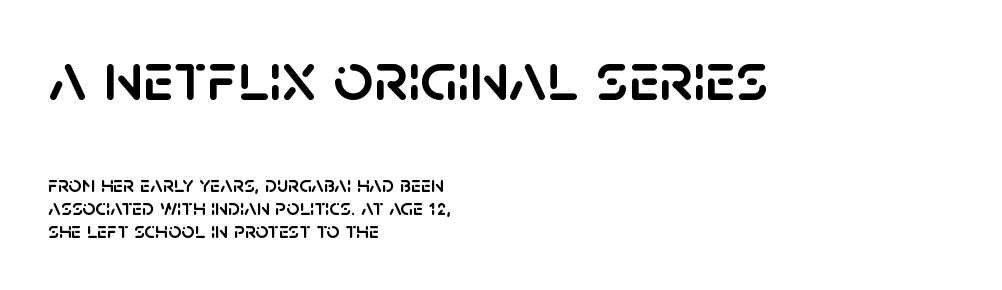
The image shows 70 px sans-serif type, upright; set left-aligned, tight line spacing (1.0x), normal letter spacing, not underlined; the first (top) block is 3.04x larger; low stroke contrast and a large x-height.
